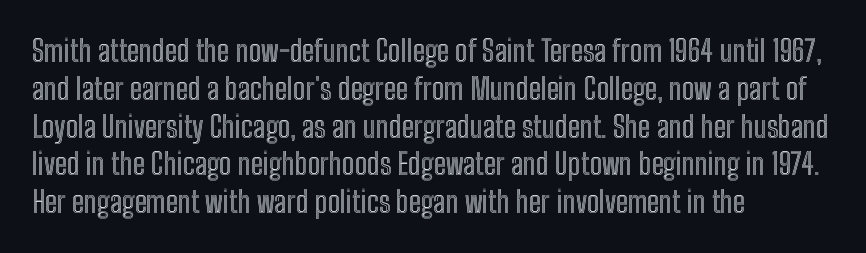
Q: Is the text italic (slanted)? A: No, it is upright.
Q: Is the text underlined? A: No.
Q: How is the paragraph aligned? A: Left-aligned.
Q: Is the spacing between letters normal or unusually wide? A: Normal.
Q: Is the spacing between lines tight, normal or loose? A: Normal.
Q: Width (condensed, normal, or wide)? A: Condensed.
Q: x-height? A: Medium.
Q: Monospaced? A: No.
